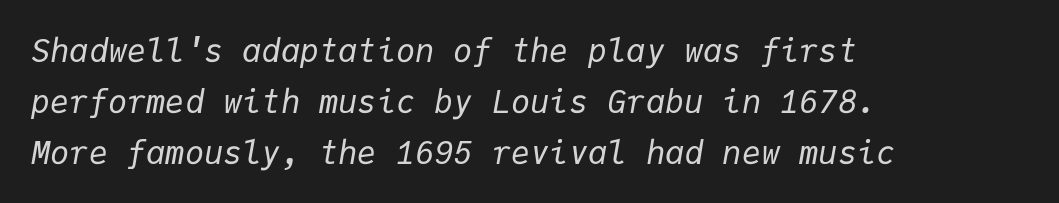
{"italic": "yes", "lean": "right", "slant_degrees": 9, "bold": "no", "weight": "regular", "width": "normal", "stroke_contrast": "low", "x_height": "medium", "monospaced": "yes", "underline": "no", "align": "left", "line_spacing": "normal", "line_spacing_ratio": 1.59, "letter_spacing": "normal", "letter_spacing_em": 0.0, "glyph_px": 32}
